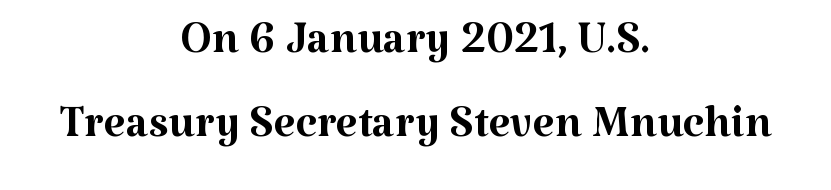
Q: Is the text bold? A: No.
Q: Is the text italic (slanted)? A: No, it is upright.
Q: Is the typeface a serif or a sans-serif typeface? A: Serif.
Q: Is the text underlined? A: No.
Q: How is the paragraph aligned? A: Centered.
Q: Is the spacing between letters normal or unusually wide? A: Normal.
Q: Is the spacing between lines tight, normal or loose? A: Normal.
Q: Width (condensed, normal, or wide)? A: Normal.
Q: Stroke contrast? A: Medium.
Q: x-height? A: Medium.
Q: Monospaced? A: No.
